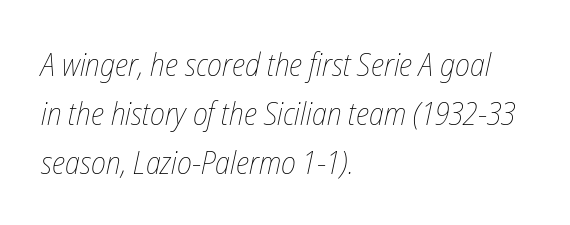
{"italic": "yes", "lean": "right", "slant_degrees": 12, "bold": "no", "weight": "thin", "width": "condensed", "stroke_contrast": "low", "x_height": "medium", "monospaced": "no", "underline": "no", "align": "left", "line_spacing": "normal", "line_spacing_ratio": 1.53, "letter_spacing": "normal", "letter_spacing_em": 0.0, "glyph_px": 32}
